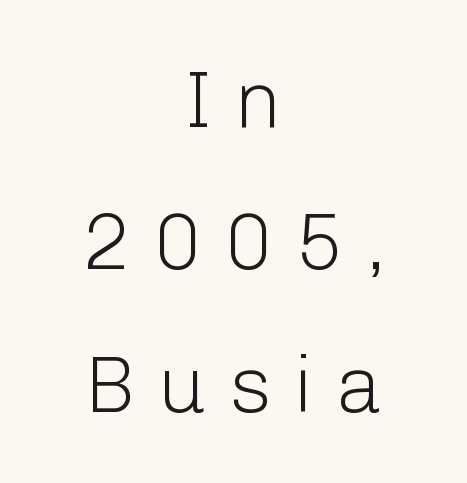
{"serif": "no", "italic": "no", "bold": "no", "weight": "light", "width": "normal", "stroke_contrast": "low", "x_height": "medium", "monospaced": "no", "underline": "no", "align": "center", "line_spacing_ratio": 1.78, "letter_spacing": "wide", "letter_spacing_em": 0.27, "glyph_px": 80}
